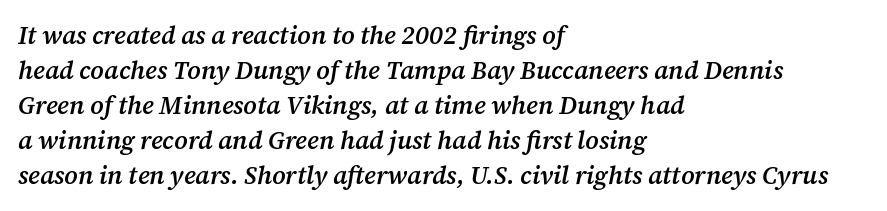
{"italic": "yes", "lean": "right", "slant_degrees": 12, "bold": "semi", "underline": "no", "align": "left", "line_spacing": "normal", "line_spacing_ratio": 1.4, "letter_spacing": "normal", "letter_spacing_em": 0.0, "glyph_px": 25}
